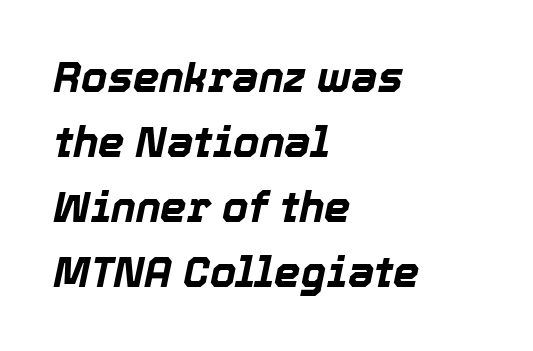
{"italic": "yes", "lean": "right", "slant_degrees": 12, "bold": "yes", "weight": "bold", "width": "normal", "x_height": "medium", "monospaced": "no", "underline": "no", "align": "left", "line_spacing": "normal", "line_spacing_ratio": 1.55, "letter_spacing": "normal", "letter_spacing_em": 0.0, "glyph_px": 42}
